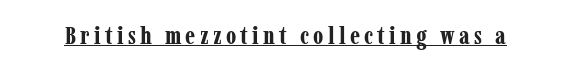
The image shows 25 px bold type, upright; set underlined.
